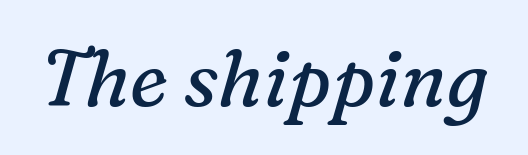
{"serif": "yes", "italic": "yes", "lean": "right", "slant_degrees": 16, "bold": "no", "weight": "regular", "width": "normal", "stroke_contrast": "medium", "x_height": "medium", "monospaced": "no", "underline": "no", "letter_spacing": "normal", "letter_spacing_em": 0.0, "glyph_px": 78}
